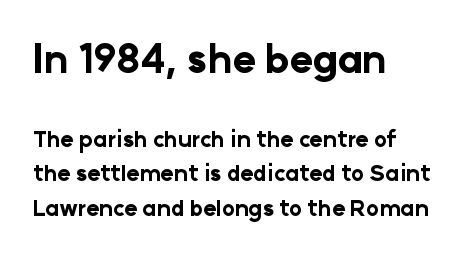
The image shows 39 px bold sans-serif type, upright; set left-aligned, normal line spacing (1.56x), normal letter spacing, not underlined; the first (top) block is 1.77x larger; low stroke contrast and a medium x-height.
